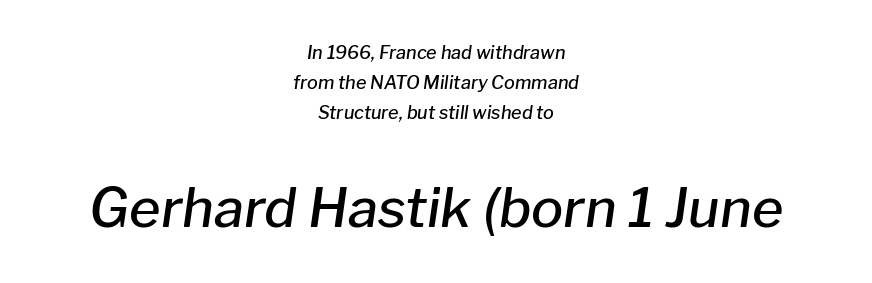
Type without underlining. This is the in-between weight designers call semibold or demi. The letters advance in unequal steps, a hallmark of proportional type. Note: smaller setting up top, larger setting below.
